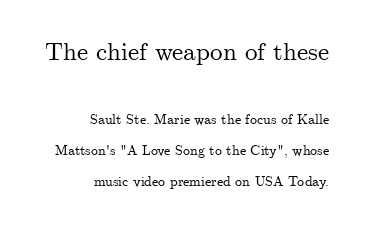
Q: Is the text italic (slanted)? A: No, it is upright.
Q: Is the text underlined? A: No.
Q: How is the paragraph aligned? A: Right-aligned.
Q: Is the spacing between letters normal or unusually wide? A: Normal.
Q: Is the spacing between lines tight, normal or loose? A: Loose.
Q: Which block of text is set in a larger size, the first (top) or the second (bottom)? A: The first (top) one.
